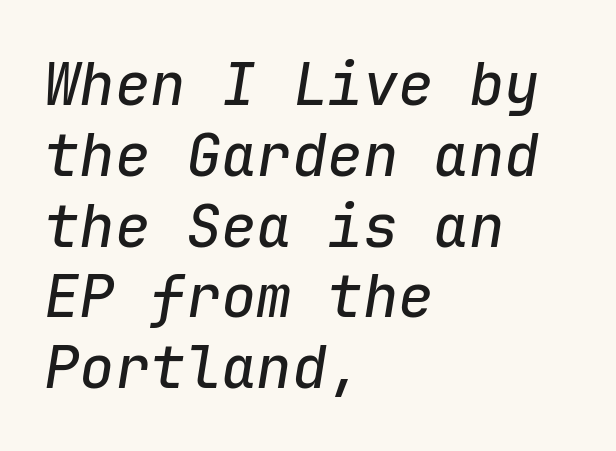
The image shows 59 px text type, italic (leaning right), monospaced; set left-aligned, line spacing 1.2x, normal letter spacing, not underlined; low stroke contrast and a medium x-height.
